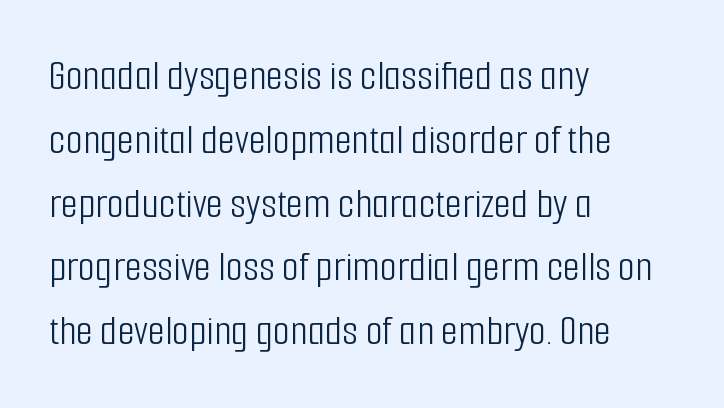
These lines sit exactly where default settings would place them. Alignment: flush left. To sum up the face: it is a sans, with no serifs. The passage shown is typed in a proportional face where columns would drift. Here the glyphs are tracked normally, forming tight word shapes.
